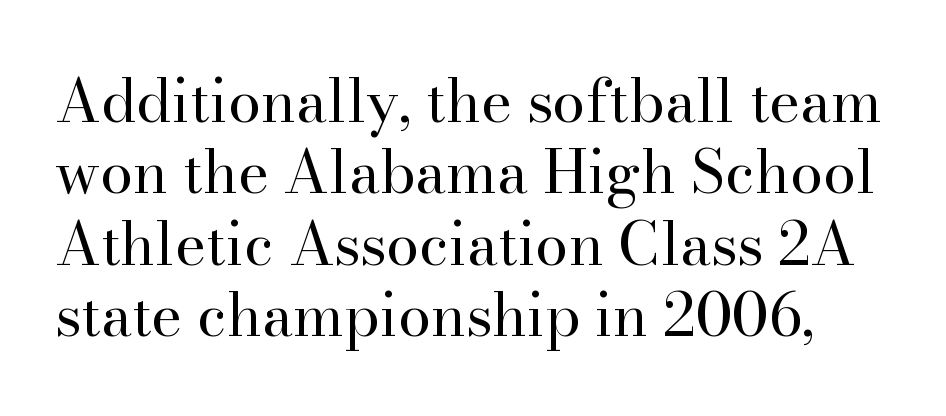
Q: Is the text bold? A: No.
Q: Is the text italic (slanted)? A: No, it is upright.
Q: Is the typeface a serif or a sans-serif typeface? A: Serif.
Q: Is the text underlined? A: No.
Q: Is the spacing between letters normal or unusually wide? A: Normal.
Q: Width (condensed, normal, or wide)? A: Normal.
Q: Stroke contrast? A: High.
Q: x-height? A: Small.
Q: Monospaced? A: No.
